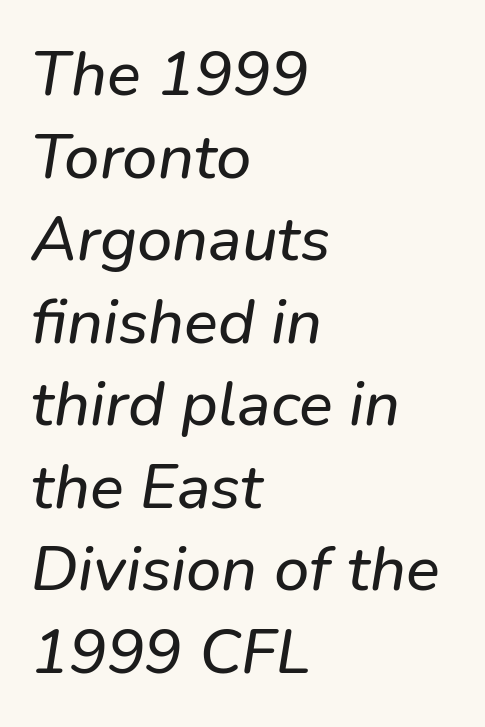
The image shows 63 px text type, italic (leaning right); set left-aligned, normal line spacing (1.31x), normal letter spacing, not underlined; low stroke contrast and a medium x-height.
